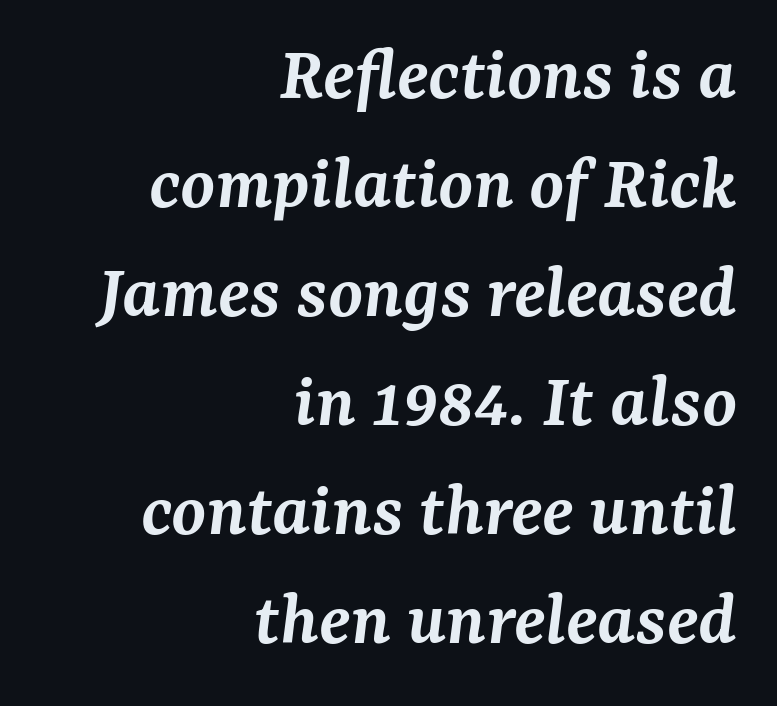
Q: Is the text bold? A: Semi-bold.
Q: Is the text italic (slanted)? A: Yes, it leans right by about 7 degrees.
Q: Is the typeface a serif or a sans-serif typeface? A: Serif.
Q: Is the text underlined? A: No.
Q: How is the paragraph aligned? A: Right-aligned.
Q: Is the spacing between letters normal or unusually wide? A: Normal.
Q: Is the spacing between lines tight, normal or loose? A: Normal.
Q: Width (condensed, normal, or wide)? A: Normal.
Q: Stroke contrast? A: Medium.
Q: x-height? A: Medium.
Q: Monospaced? A: No.
